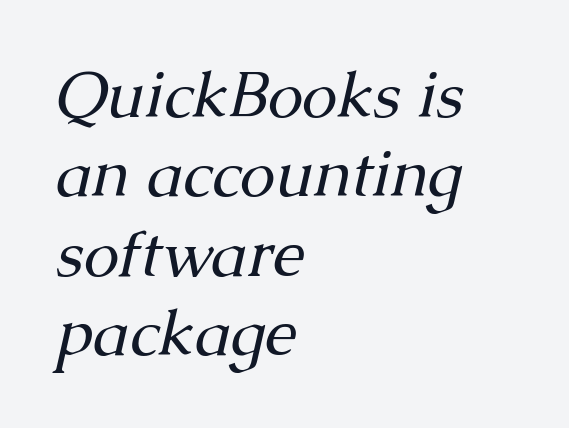
The image shows 64 px regular-weight serif type, italic (leaning right); set left-aligned, line spacing 1.24x, normal letter spacing, not underlined; medium stroke contrast and a medium x-height.
